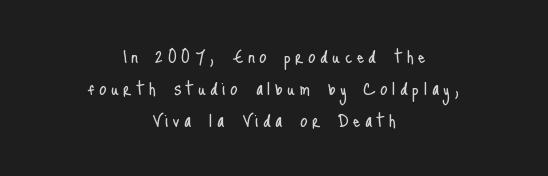
{"italic": "no", "bold": "no", "underline": "no", "align": "center", "line_spacing": "normal", "line_spacing_ratio": 1.34, "glyph_px": 24}
